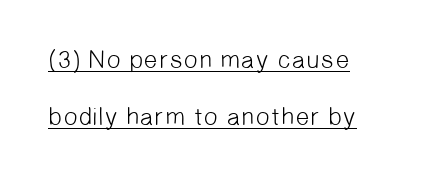
Q: Is the text bold? A: No.
Q: Is the text underlined? A: Yes.
Q: How is the paragraph aligned? A: Left-aligned.
Q: Is the spacing between letters normal or unusually wide? A: Normal.
Q: Is the spacing between lines tight, normal or loose? A: Loose.
